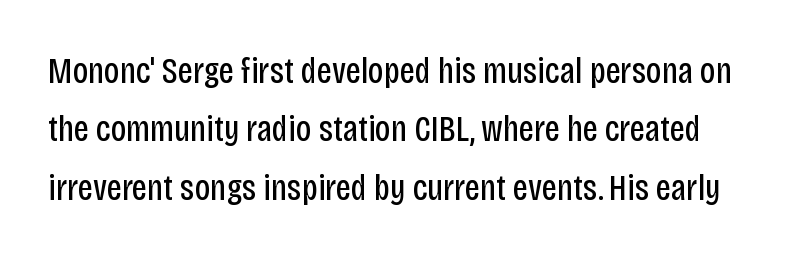
The image shows 37 px regular-weight, condensed sans-serif type, upright; set normal line spacing (1.58x), normal letter spacing, not underlined; low stroke contrast and a large x-height.
